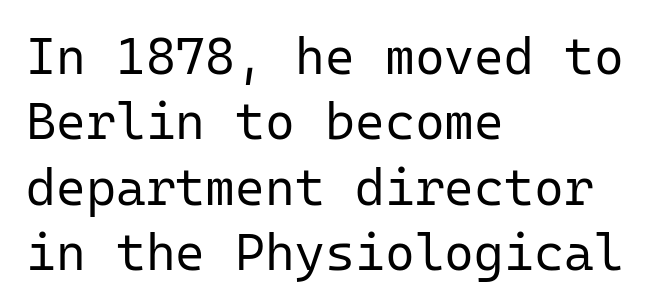
The image shows 51 px regular-weight sans-serif type, upright, monospaced; set left-aligned, normal line spacing (1.28x), normal letter spacing, not underlined; low stroke contrast and a medium x-height.
